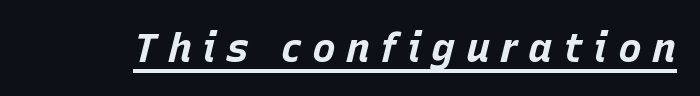
Q: Is the text bold? A: Yes.
Q: Is the text italic (slanted)? A: Yes, it leans right by about 15 degrees.
Q: Is the text underlined? A: Yes.
Q: Is the spacing between letters normal or unusually wide? A: Unusually wide.
Q: Width (condensed, normal, or wide)? A: Normal.
Q: Stroke contrast? A: Low.
Q: x-height? A: Large.
Q: Monospaced? A: No.
